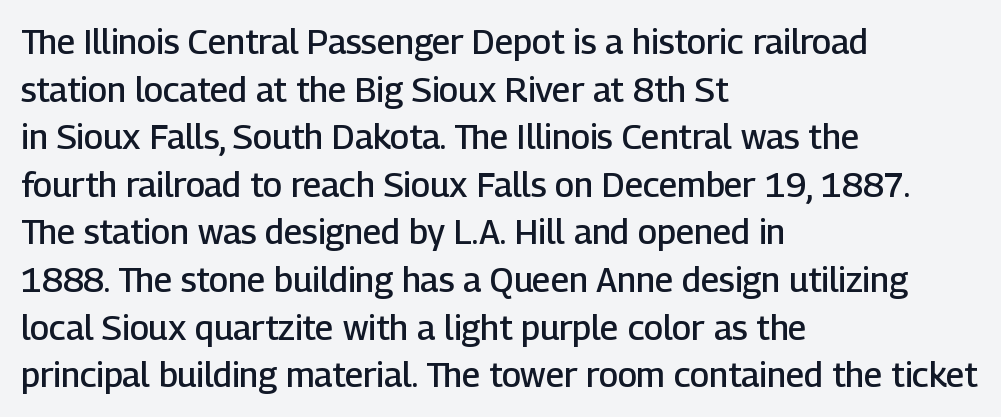
Q: Is the text bold? A: Semi-bold.
Q: Is the text italic (slanted)? A: No, it is upright.
Q: Is the typeface a serif or a sans-serif typeface? A: Sans-serif.
Q: Is the text underlined? A: No.
Q: How is the paragraph aligned? A: Left-aligned.
Q: Is the spacing between letters normal or unusually wide? A: Normal.
Q: Is the spacing between lines tight, normal or loose? A: Normal.
Q: Width (condensed, normal, or wide)? A: Normal.
Q: Stroke contrast? A: Low.
Q: x-height? A: Medium.
Q: Monospaced? A: No.
